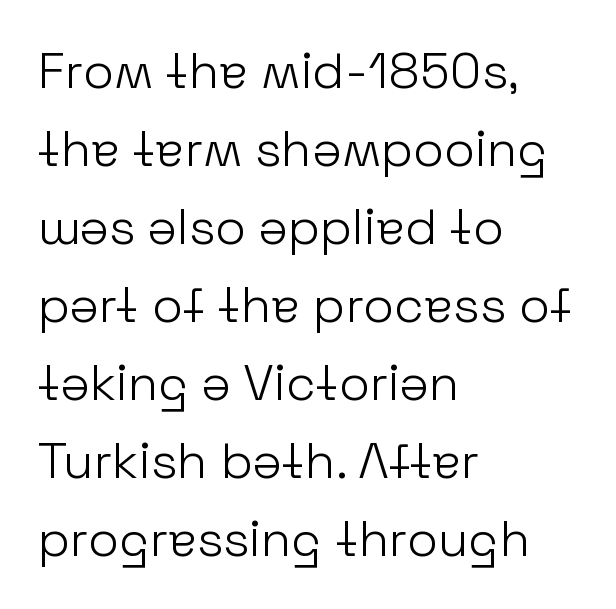
Typographically, this falls in the sans-serif category. Heft: none added — not bold. This rendering leaves character spacing at its baseline value. This sample has the flowing, uneven cadence of proportional lettering.
